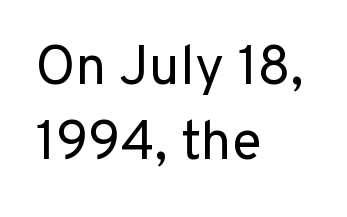
The image shows 55 px regular-weight sans-serif type, upright; set left-aligned, normal line spacing (1.37x), normal letter spacing, not underlined; low stroke contrast and a medium x-height.
